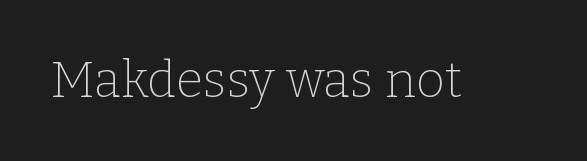
{"serif": "yes", "italic": "no", "bold": "no", "weight": "thin", "width": "normal", "stroke_contrast": "low", "x_height": "medium", "monospaced": "no", "underline": "no", "letter_spacing": "normal", "letter_spacing_em": 0.0, "glyph_px": 50}
